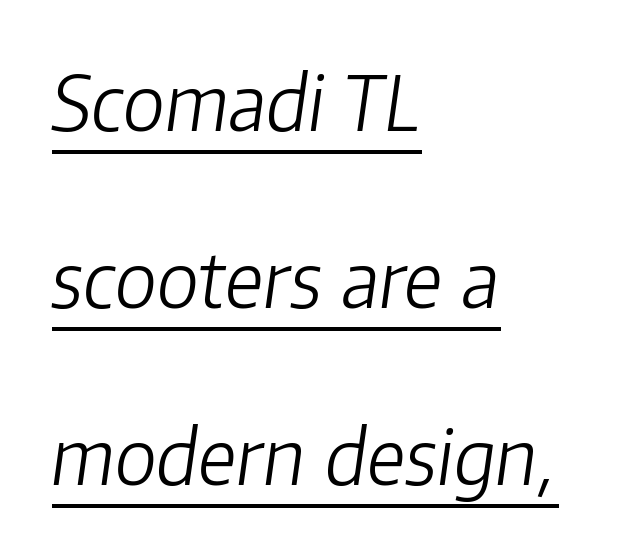
The space between consecutive lines is lavish. Beneath each row of characters lies a ruled line. The face used here is proportionally spaced, like ordinary book or web type. Line beginnings align vertically; line endings do not. The weight tops out at a normal text grade. The line texture is even and compact thanks to regular tracking.
